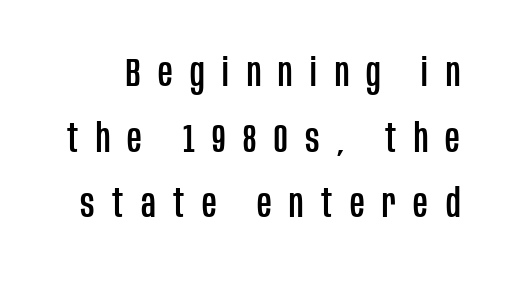
Q: Is the text italic (slanted)? A: No, it is upright.
Q: Is the typeface a serif or a sans-serif typeface? A: Sans-serif.
Q: Is the text underlined? A: No.
Q: Is the spacing between letters normal or unusually wide? A: Unusually wide.
Q: Is the spacing between lines tight, normal or loose? A: Normal.
Q: Width (condensed, normal, or wide)? A: Condensed.
Q: Stroke contrast? A: Low.
Q: x-height? A: Large.
Q: Monospaced? A: No.
